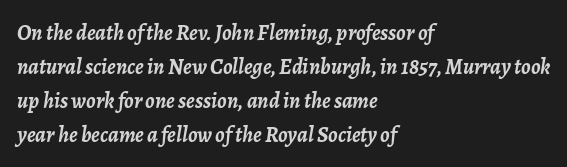
The image shows 22 px bold type, italic (leaning right); set left-aligned, normal line spacing (1.54x), normal letter spacing, not underlined.
